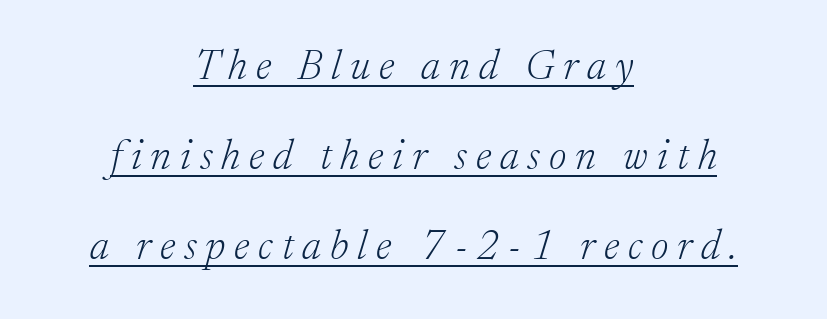
The image shows 42 px light serif type, italic (leaning right); set centered, loose line spacing (2.14x), unusually wide letter spacing (+0.21 em), underlined; low stroke contrast and a medium x-height.
